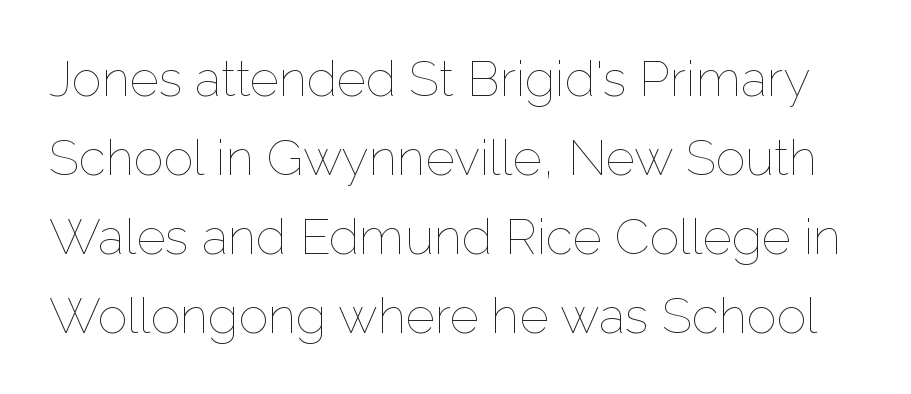
The image shows 50 px thin type, upright; set normal line spacing (1.58x), normal letter spacing, not underlined; low stroke contrast and a medium x-height.
